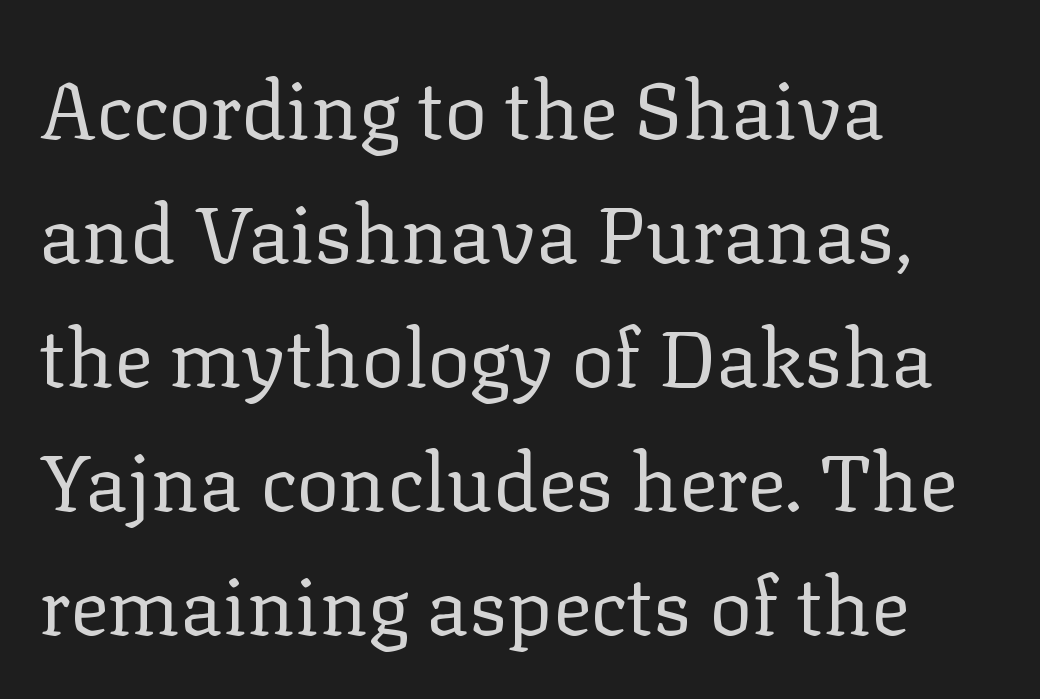
{"serif": "yes", "italic": "no", "bold": "no", "weight": "regular", "width": "normal", "stroke_contrast": "low", "x_height": "medium", "monospaced": "no", "underline": "no", "align": "left", "line_spacing": "normal", "line_spacing_ratio": 1.55, "letter_spacing": "normal", "letter_spacing_em": 0.0, "glyph_px": 80}
